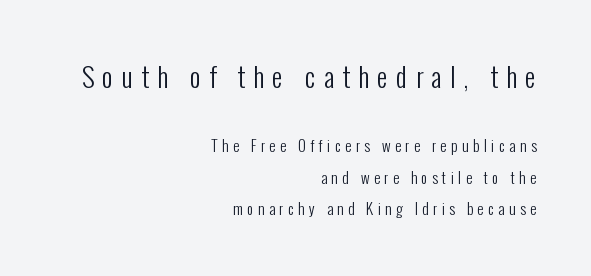
The image shows 27 px text type, upright; set right-aligned, loose line spacing (2.12x), unusually wide letter spacing (+0.3 em), not underlined; the first (top) block is 1.8x larger.
